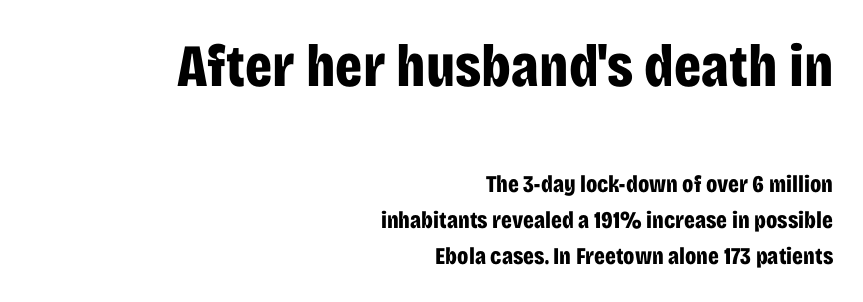
Characters follow at the spacing the type designer built in. In terms of leading, this rendering sits right in the middle. The letters advance in unequal steps, a hallmark of proportional type. Italic: no, the glyphs are upright roman. The rendering shows plain stroke endings on the letterforms — a sans-serif design.
